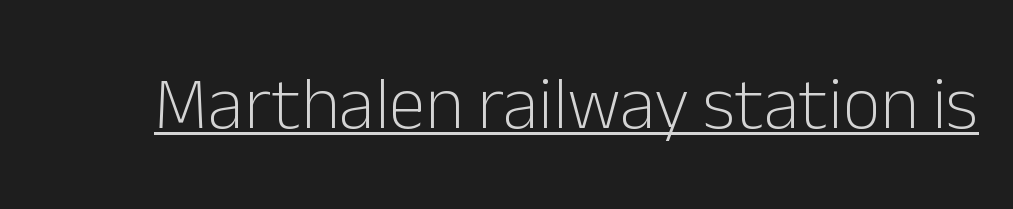
{"serif": "no", "italic": "no", "bold": "no", "weight": "light", "width": "normal", "stroke_contrast": "low", "x_height": "medium", "monospaced": "no", "underline": "yes", "letter_spacing": "normal", "letter_spacing_em": 0.0, "glyph_px": 74}
